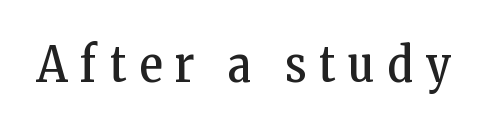
The image shows 49 px regular-weight, condensed serif type, upright; set unusually wide letter spacing (+0.26 em), not underlined; low stroke contrast and a medium x-height.
